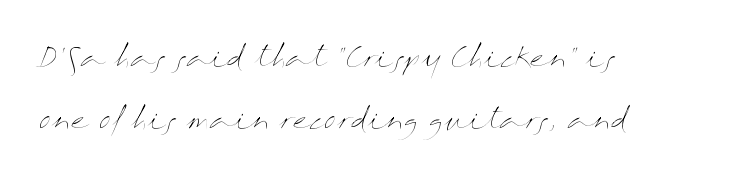
Widely set lines give the paragraph a tall, airy silhouette. The specimen omits any rule beneath the text block's lines. The rendering keeps characters at their native spacing. Where is the straight margin? On the left. Is the stroke heavy? The answer is a plain regular-or-lighter.
